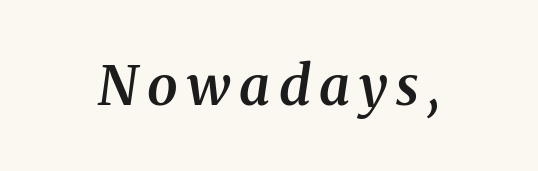
The space directly below the letters is spotless. The passage shown leans; its letterforms are oblique. Small tapered or slab feet sit at the stroke ends, so this counts as serif. Weight check: semibold — heavier than regular, not quite bold.
